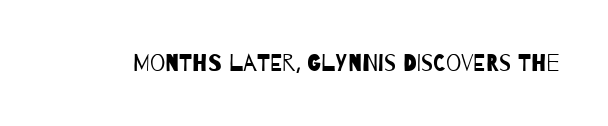
Q: Is the text bold? A: No.
Q: Is the text underlined? A: No.
Q: Is the spacing between letters normal or unusually wide? A: Normal.
